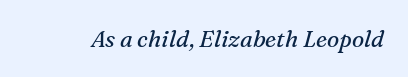
Lines of text with bare space underneath. The font's italic variant was chosen for this text. No letter is thick-stroked: the sample isn't bold. Spacing between characters is what you'd get straight out of the box.
